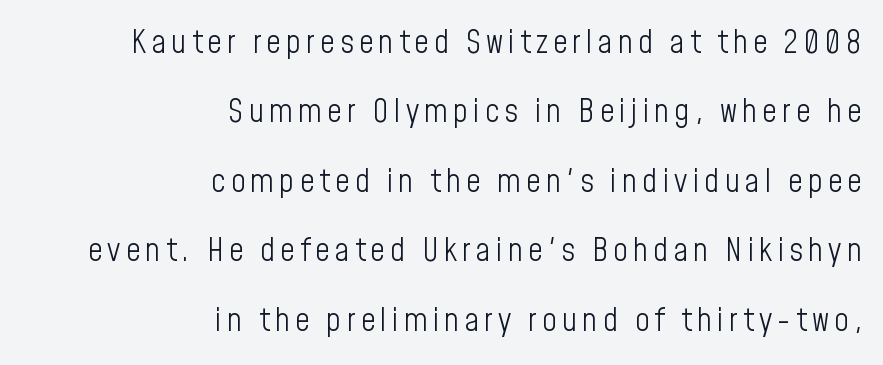
{"serif": "no", "italic": "no", "bold": "no", "weight": "light", "width": "condensed", "stroke_contrast": "low", "x_height": "medium", "monospaced": "no", "underline": "no", "align": "right", "line_spacing": "loose", "line_spacing_ratio": 2.17, "glyph_px": 32}
